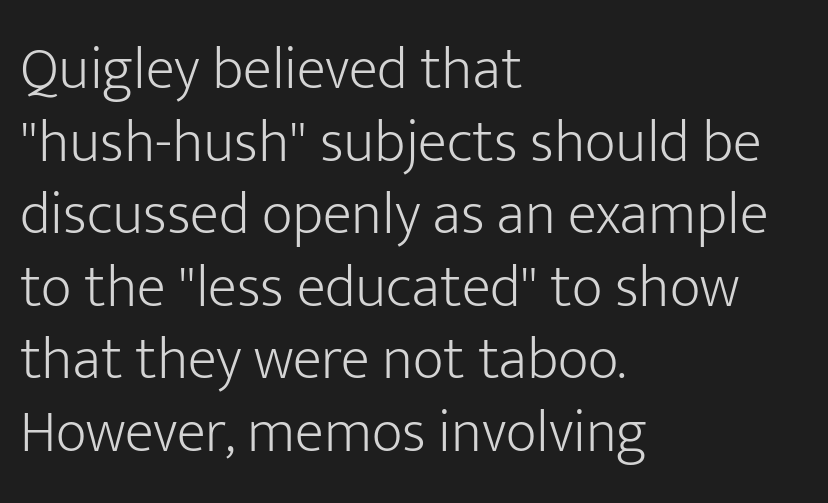
The image shows 60 px light sans-serif type, upright; set left-aligned, line spacing 1.21x, normal letter spacing, not underlined; low stroke contrast and a medium x-height.
